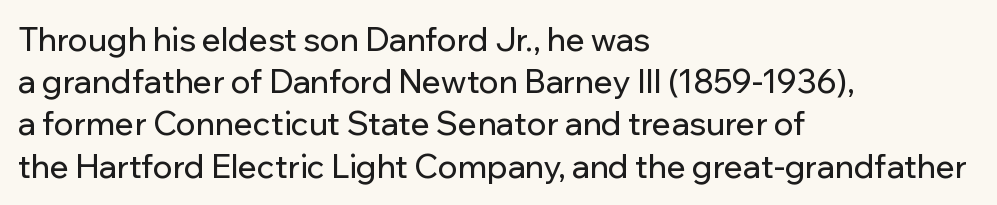
The image shows 32 px sans-serif type, upright; set left-aligned, normal line spacing (1.32x), normal letter spacing, not underlined; low stroke contrast and a medium x-height.
